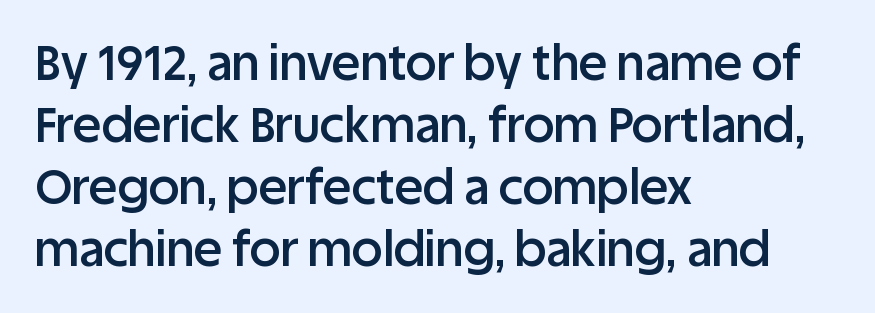
{"serif": "no", "italic": "no", "bold": "semi", "weight": "semibold", "width": "normal", "stroke_contrast": "low", "x_height": "large", "monospaced": "no", "underline": "no", "align": "left", "line_spacing": "normal", "line_spacing_ratio": 1.29, "letter_spacing": "normal", "letter_spacing_em": 0.0, "glyph_px": 48}
